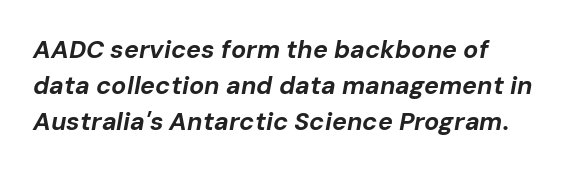
{"italic": "yes", "lean": "right", "slant_degrees": 10, "bold": "yes", "underline": "no", "align": "left", "line_spacing": "normal", "line_spacing_ratio": 1.45, "letter_spacing": "normal", "letter_spacing_em": 0.0, "glyph_px": 25}
